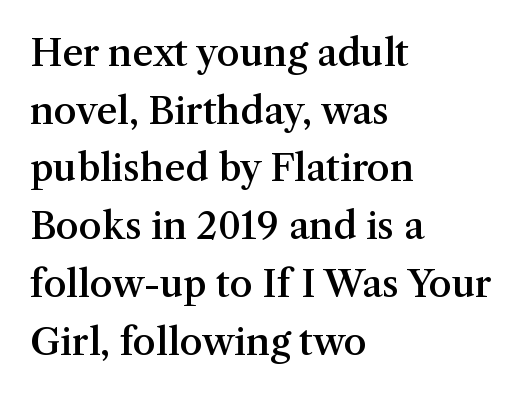
{"serif": "yes", "italic": "no", "bold": "semi", "weight": "semibold", "width": "normal", "stroke_contrast": "medium", "x_height": "medium", "monospaced": "no", "underline": "no", "align": "left", "line_spacing": "normal", "line_spacing_ratio": 1.56, "letter_spacing": "normal", "letter_spacing_em": 0.0, "glyph_px": 37}
